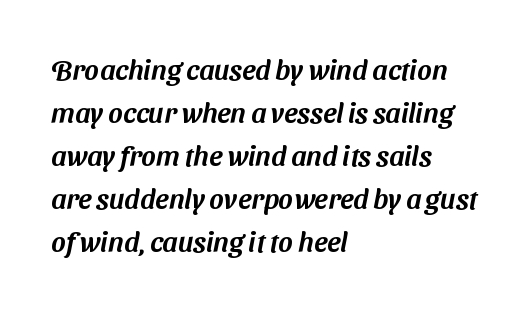
Q: Is the typeface a serif or a sans-serif typeface? A: Sans-serif.
Q: Is the text underlined? A: No.
Q: How is the paragraph aligned? A: Left-aligned.
Q: Is the spacing between letters normal or unusually wide? A: Normal.
Q: Is the spacing between lines tight, normal or loose? A: Normal.
Q: Width (condensed, normal, or wide)? A: Normal.
Q: Stroke contrast? A: Medium.
Q: x-height? A: Medium.
Q: Monospaced? A: No.
